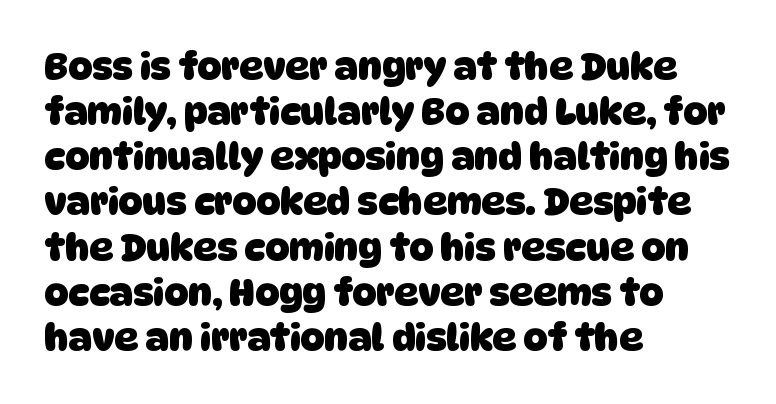
The image shows 37 px heavy sans-serif type; set left-aligned, line spacing 1.22x, normal letter spacing, not underlined; low stroke contrast and a large x-height.
